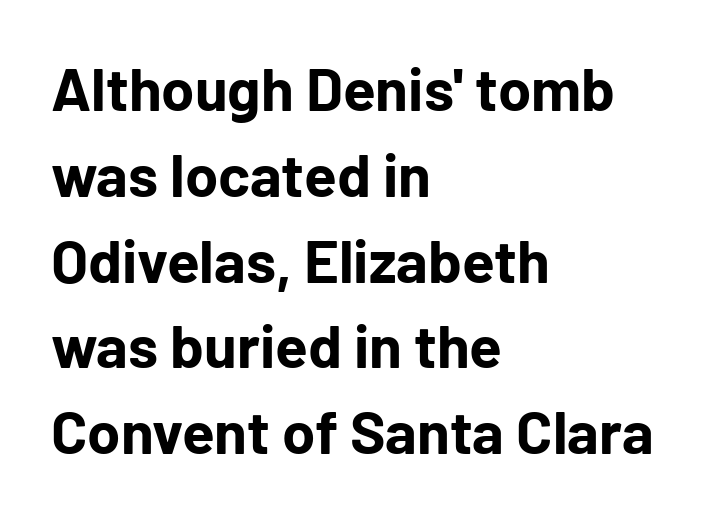
The image shows 60 px bold sans-serif type, upright; set left-aligned, normal line spacing (1.43x), normal letter spacing, not underlined; low stroke contrast and a medium x-height.
